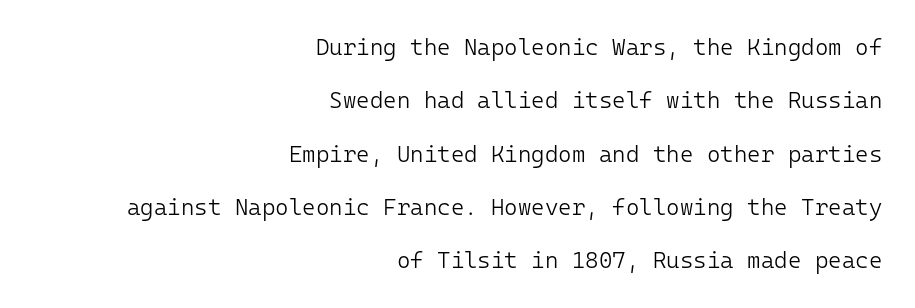
Short note: letters normally spaced. This block would shrink considerably if given ordinary leading; it's expanded now. Vertical strokes here are truly vertical. No chunkiness to these letters — they're not bold. The paragraph has a hard right edge and a soft left edge. Plain, unruled lines of type.
